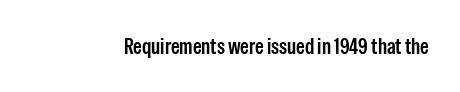
The image shows 22 px text type, upright; set normal letter spacing, not underlined.
